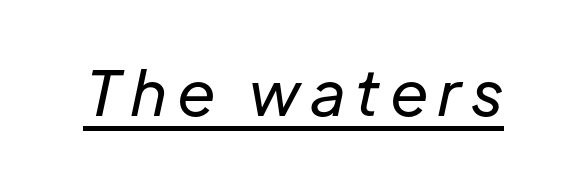
The image shows 62 px regular-weight type, italic (leaning right); set underlined; low stroke contrast and a medium x-height.
